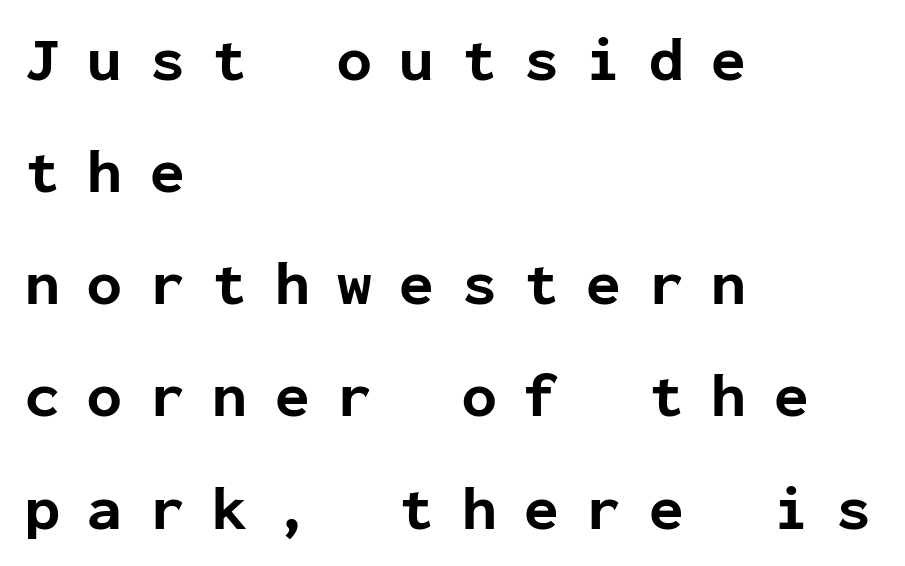
{"serif": "no", "italic": "no", "bold": "yes", "weight": "bold", "width": "normal", "stroke_contrast": "low", "x_height": "medium", "monospaced": "yes", "underline": "no", "align": "left", "line_spacing_ratio": 1.78, "letter_spacing": "wide", "letter_spacing_em": 0.44, "glyph_px": 63}
